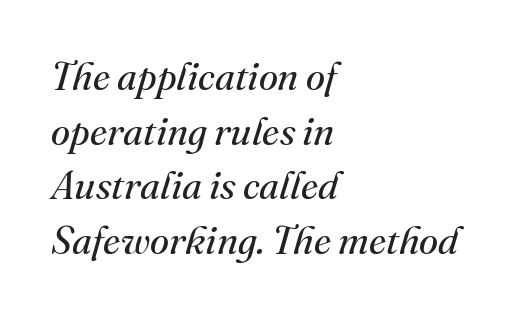
Varying glyph widths throughout — classic text-font behaviour. These lines keep a tight, regular rhythm from letter to letter. The typesetter chose a ragged-right arrangement here. Nothing heavy about these letters — not bold at all. In terms of leading, this rendering sits right in the middle. A typesetter would label this face a serif.
